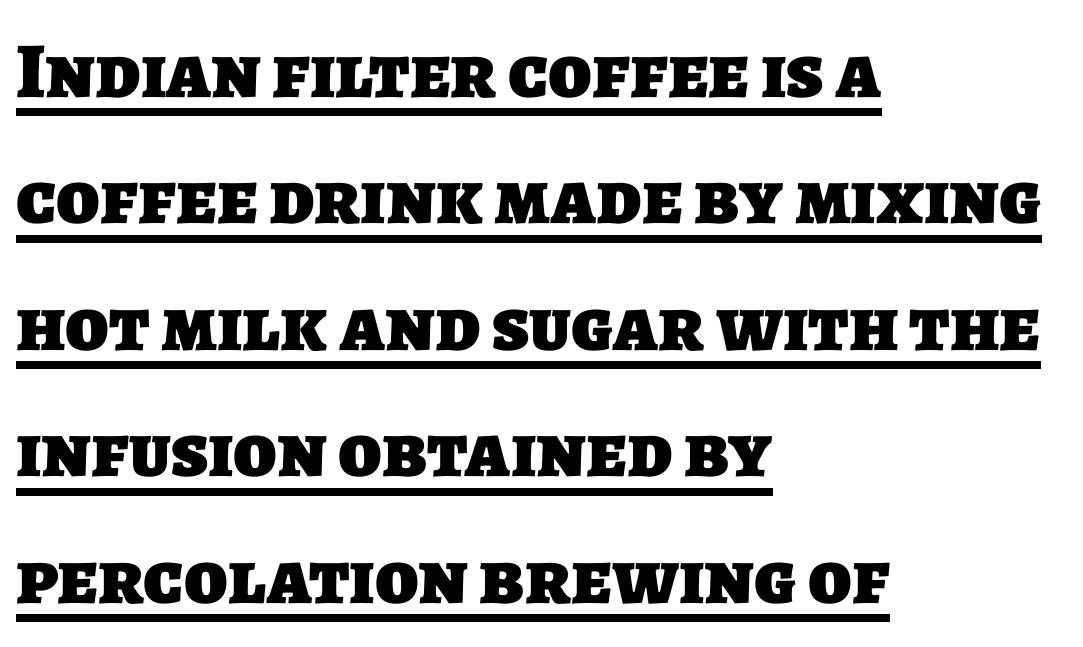
{"serif": "no", "bold": "yes", "weight": "heavy", "width": "normal", "stroke_contrast": "low", "x_height": "large", "monospaced": "no", "underline": "yes", "align": "left", "line_spacing": "normal", "line_spacing_ratio": 1.6, "letter_spacing": "normal", "letter_spacing_em": 0.0, "glyph_px": 79}
